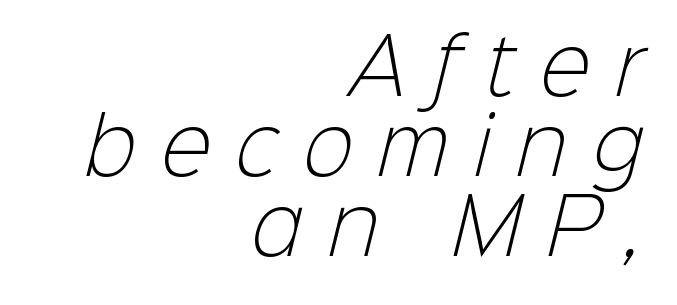
The image shows 76 px light sans-serif type; set right-aligned, tight line spacing (1.05x), unusually wide letter spacing (+0.33 em), not underlined; low stroke contrast and a medium x-height.
